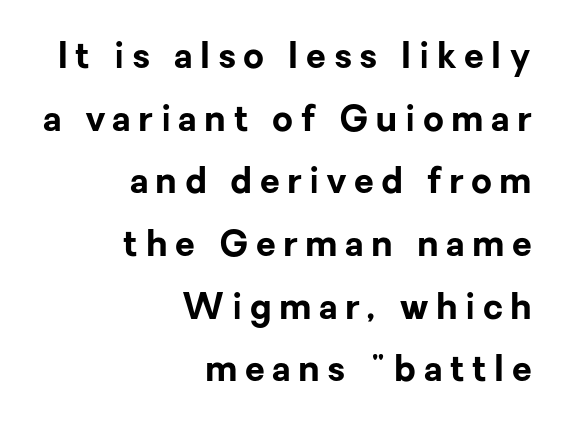
The image shows 36 px bold sans-serif type, upright; set right-aligned, line spacing 1.74x, unusually wide letter spacing (+0.21 em), not underlined; low stroke contrast and a medium x-height.
